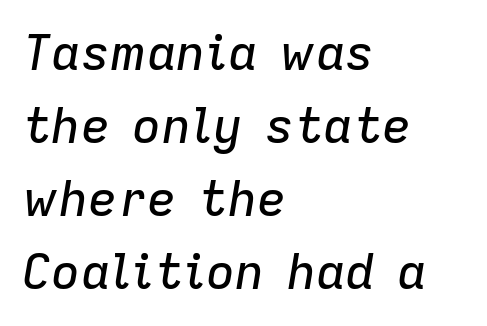
The image shows 49 px text type, italic (leaning right); set left-aligned, normal line spacing (1.49x), normal letter spacing, not underlined; low stroke contrast and a medium x-height.
